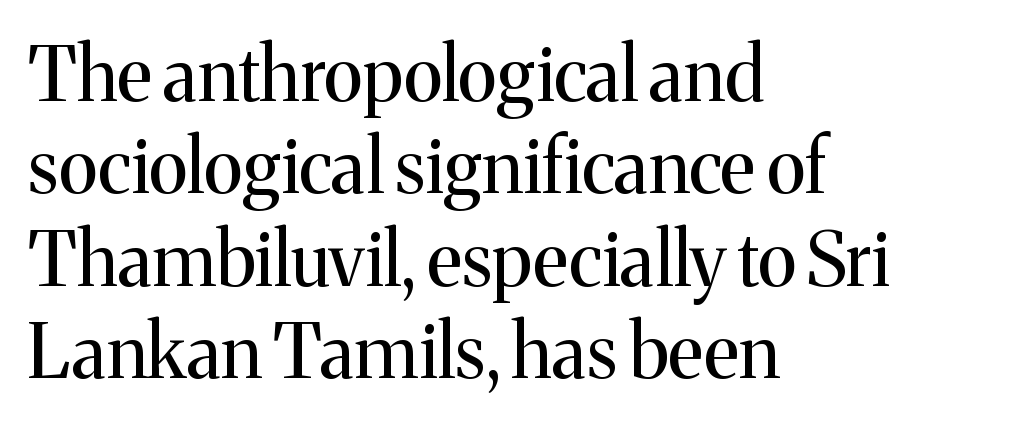
Q: Is the text bold? A: No.
Q: Is the text italic (slanted)? A: No, it is upright.
Q: Is the typeface a serif or a sans-serif typeface? A: Serif.
Q: Is the text underlined? A: No.
Q: How is the paragraph aligned? A: Left-aligned.
Q: Is the spacing between letters normal or unusually wide? A: Normal.
Q: Is the spacing between lines tight, normal or loose? A: Normal.
Q: Width (condensed, normal, or wide)? A: Normal.
Q: Stroke contrast? A: Medium.
Q: x-height? A: Medium.
Q: Monospaced? A: No.
